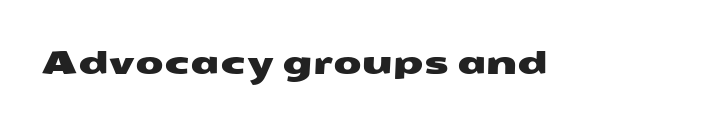
The image shows 33 px wide sans-serif type; set normal letter spacing, not underlined; medium stroke contrast and a medium x-height.
